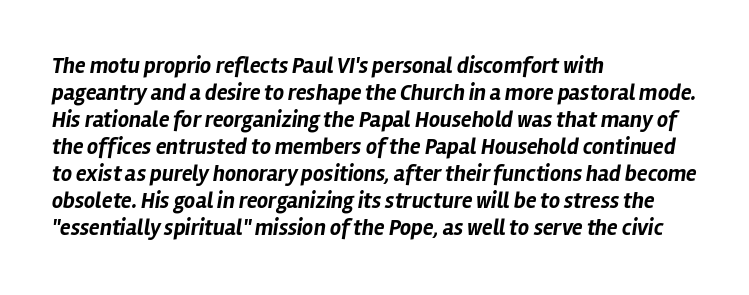
Between one letter and the next there's only the usual sliver of space. A typesetter would mark this as italic. The characters look thick and weighty, a clear bold. Leftover space on each line is placed entirely after the last word. Descender tails drop into unmarked territory.
